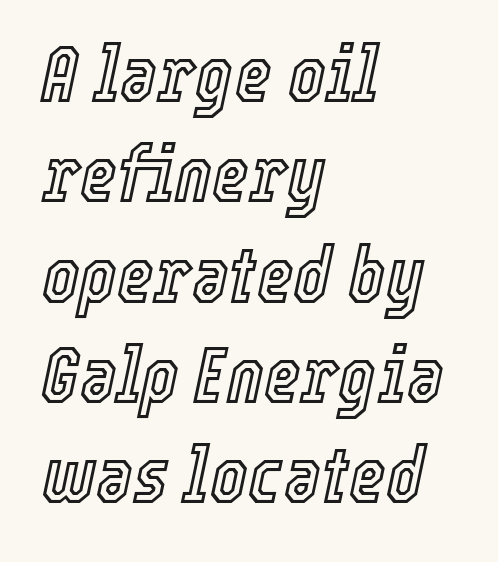
Q: Is the text italic (slanted)? A: Yes, it leans right by about 12 degrees.
Q: Is the text underlined? A: No.
Q: How is the paragraph aligned? A: Left-aligned.
Q: Is the spacing between letters normal or unusually wide? A: Normal.
Q: Is the spacing between lines tight, normal or loose? A: Normal.
Q: Width (condensed, normal, or wide)? A: Condensed.
Q: x-height? A: Medium.
Q: Monospaced? A: No.
